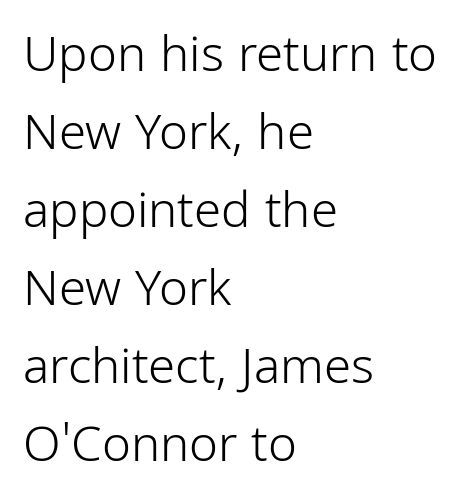
The image shows 49 px light, condensed sans-serif type, upright; set left-aligned, normal line spacing (1.59x), normal letter spacing, not underlined; low stroke contrast and a medium x-height.
